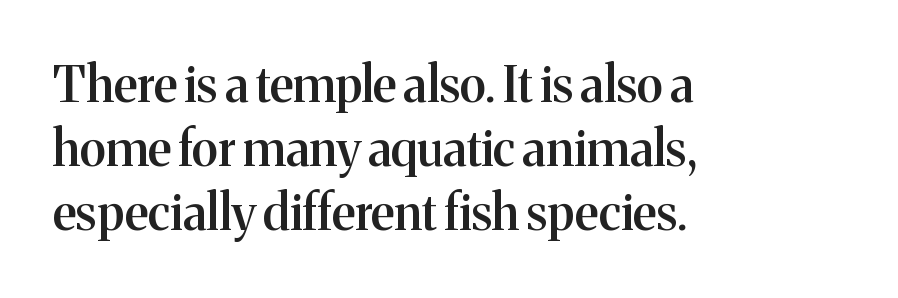
{"serif": "yes", "italic": "no", "bold": "semi", "weight": "semibold", "width": "normal", "stroke_contrast": "medium", "x_height": "medium", "monospaced": "no", "underline": "no", "align": "left", "line_spacing": "normal", "line_spacing_ratio": 1.31, "letter_spacing": "normal", "letter_spacing_em": 0.0, "glyph_px": 49}
